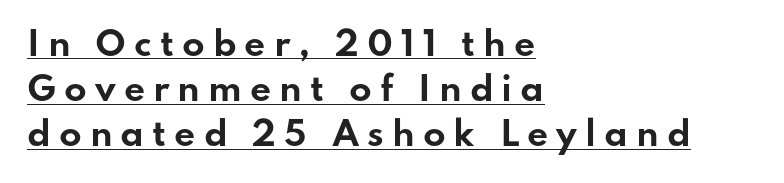
The rendering uses a moderate line-height, typical for paragraphs. These lines are composed in type without serifs. The rendering uses natural spacing where letterforms have individual widths. Every character sits straight up, as roman type does.
